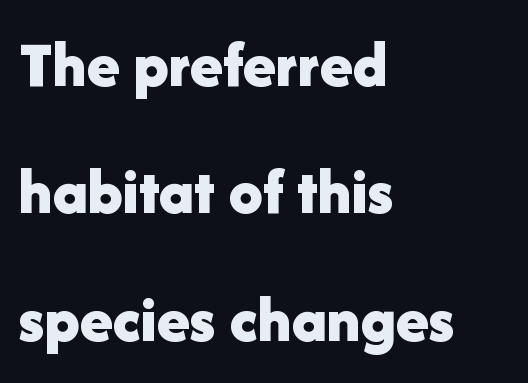
All the whitespace from short lines collects on the right. A typesetter would label this face a sans. This block would shrink considerably if given ordinary leading; it's expanded now. How heavy is the stroke? Heavy — this is a bold.
